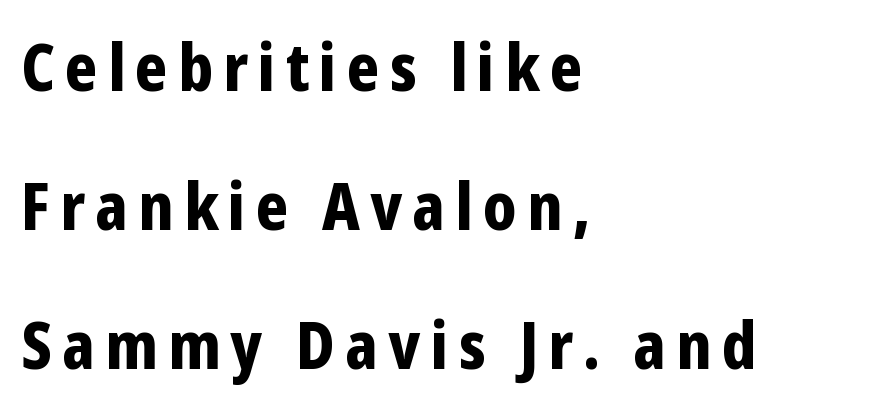
{"serif": "no", "italic": "no", "bold": "yes", "weight": "bold", "width": "condensed", "stroke_contrast": "low", "x_height": "medium", "monospaced": "no", "underline": "no", "align": "left", "line_spacing": "loose", "line_spacing_ratio": 2.14, "glyph_px": 65}
